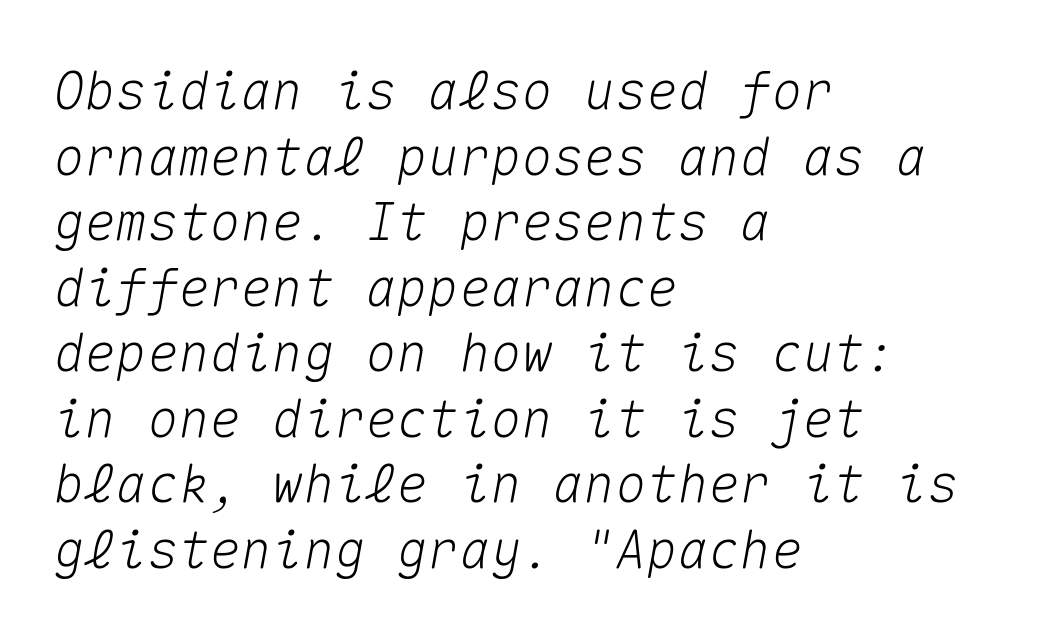
{"italic": "yes", "lean": "right", "slant_degrees": 10, "width": "normal", "stroke_contrast": "medium", "x_height": "medium", "monospaced": "yes", "underline": "no", "align": "left", "line_spacing": "normal", "line_spacing_ratio": 1.26, "letter_spacing": "normal", "letter_spacing_em": 0.0, "glyph_px": 52}
